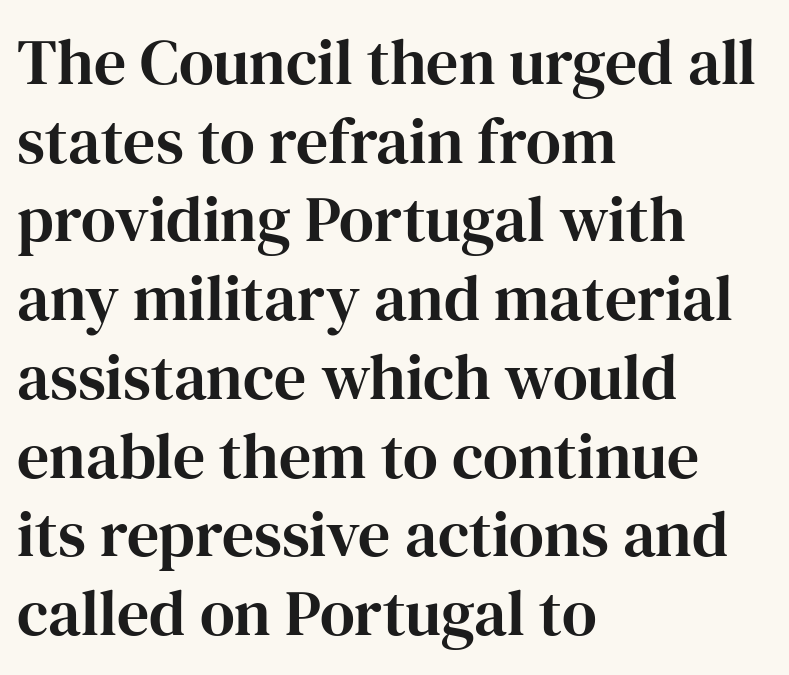
Q: Is the text italic (slanted)? A: No, it is upright.
Q: Is the typeface a serif or a sans-serif typeface? A: Serif.
Q: Is the text underlined? A: No.
Q: How is the paragraph aligned? A: Left-aligned.
Q: Is the spacing between letters normal or unusually wide? A: Normal.
Q: Width (condensed, normal, or wide)? A: Normal.
Q: Stroke contrast? A: High.
Q: x-height? A: Medium.
Q: Monospaced? A: No.
